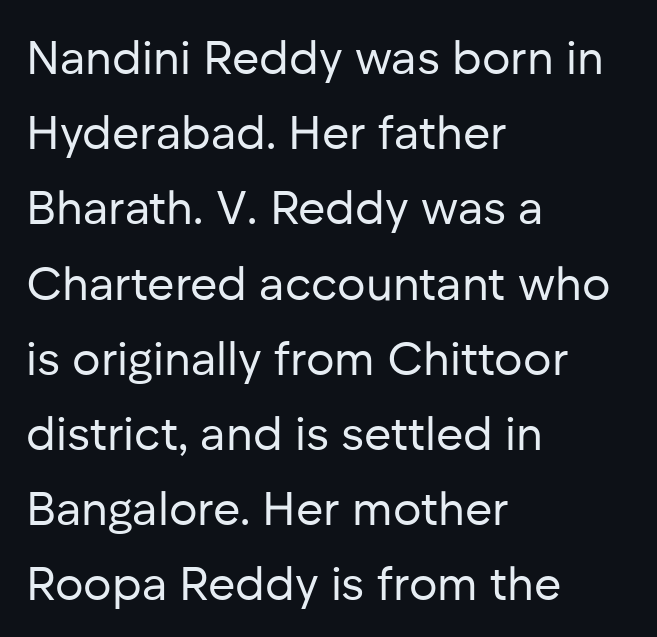
Grotesque or geometric, the face here clearly has no serifs. Descenders hang freely into open space. Line starts are locked; line ends wander. Notice how the stems are strictly vertical — no italics here. A quiet, ordinary-to-light weight characterises the typeface. Letter spacing: default.
